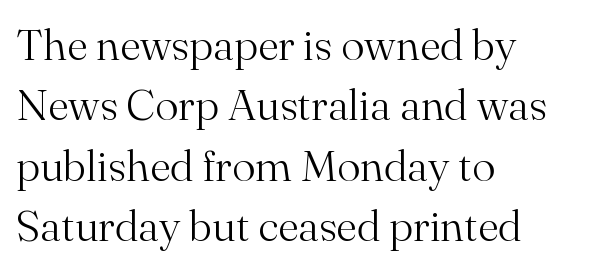
Q: Is the text bold? A: No.
Q: Is the text italic (slanted)? A: No, it is upright.
Q: Is the typeface a serif or a sans-serif typeface? A: Serif.
Q: Is the text underlined? A: No.
Q: How is the paragraph aligned? A: Left-aligned.
Q: Is the spacing between letters normal or unusually wide? A: Normal.
Q: Is the spacing between lines tight, normal or loose? A: Normal.
Q: Width (condensed, normal, or wide)? A: Normal.
Q: Stroke contrast? A: Medium.
Q: x-height? A: Small.
Q: Monospaced? A: No.
